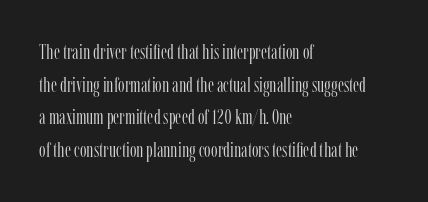
Q: Is the text bold? A: No.
Q: Is the text italic (slanted)? A: No, it is upright.
Q: Is the text underlined? A: No.
Q: How is the paragraph aligned? A: Left-aligned.
Q: Is the spacing between letters normal or unusually wide? A: Normal.
Q: Is the spacing between lines tight, normal or loose? A: Normal.
